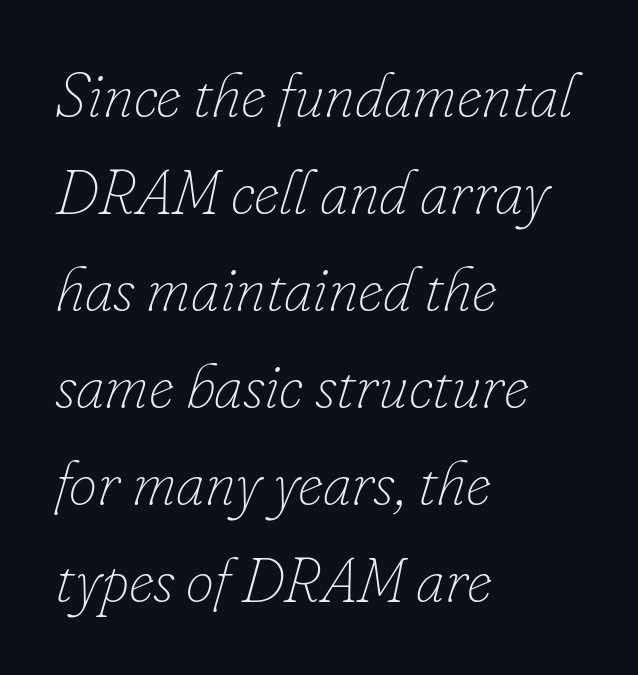
Q: Is the text bold? A: No.
Q: Is the text italic (slanted)? A: Yes, it leans right by about 16 degrees.
Q: Is the text underlined? A: No.
Q: How is the paragraph aligned? A: Left-aligned.
Q: Is the spacing between letters normal or unusually wide? A: Normal.
Q: Is the spacing between lines tight, normal or loose? A: Normal.
Q: Width (condensed, normal, or wide)? A: Normal.
Q: Stroke contrast? A: Low.
Q: x-height? A: Small.
Q: Monospaced? A: No.
